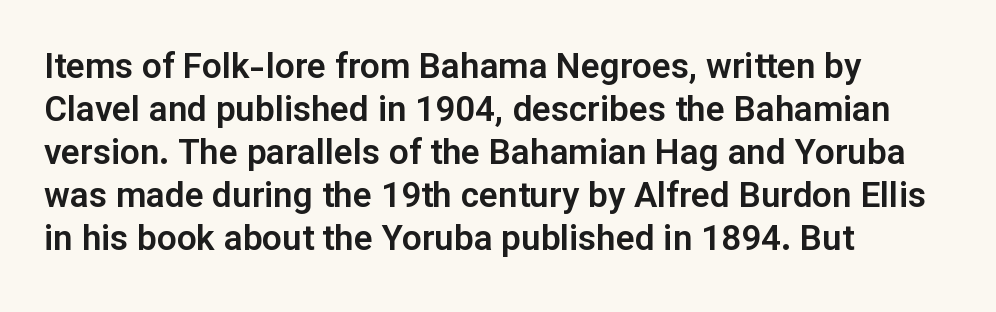
The image shows 35 px sans-serif type, upright; set left-aligned, line spacing 1.23x, normal letter spacing, not underlined; low stroke contrast and a medium x-height.
